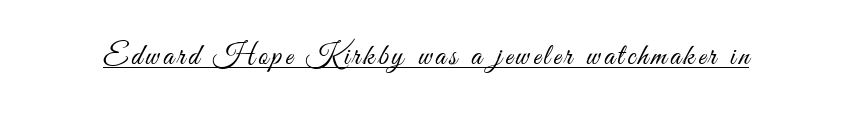
Q: Is the text bold? A: No.
Q: Is the text italic (slanted)? A: Yes.
Q: Is the typeface a serif or a sans-serif typeface? A: Sans-serif.
Q: Is the text underlined? A: Yes.
Q: Width (condensed, normal, or wide)? A: Condensed.
Q: Stroke contrast? A: Medium.
Q: x-height? A: Small.
Q: Monospaced? A: No.
